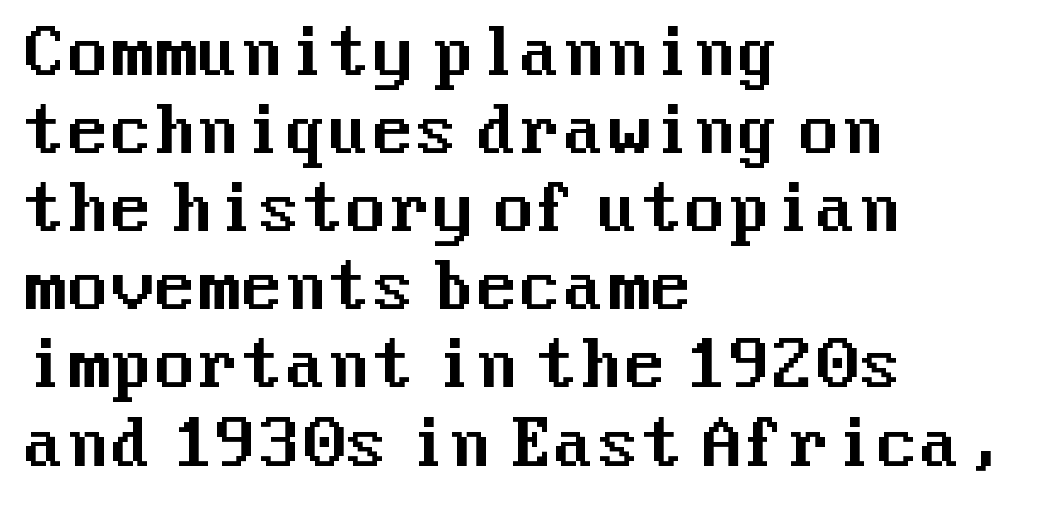
The image shows 63 px sans-serif type, upright; set left-aligned, line spacing 1.24x, normal letter spacing, not underlined; medium stroke contrast and a medium x-height.
